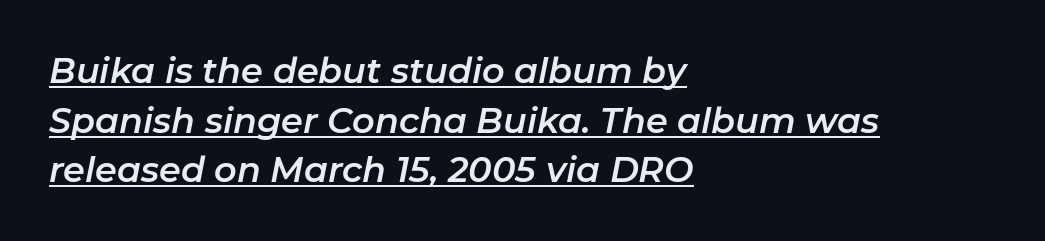
{"italic": "yes", "lean": "right", "slant_degrees": 11, "width": "normal", "stroke_contrast": "low", "x_height": "medium", "monospaced": "no", "underline": "yes", "align": "left", "line_spacing": "normal", "line_spacing_ratio": 1.42, "letter_spacing": "normal", "letter_spacing_em": 0.0, "glyph_px": 35}
